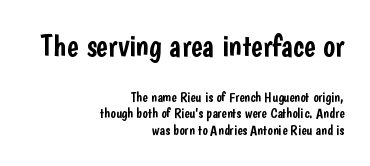
Letter spacing: default. The space directly below the letters is spotless. This sample has the flowing, uneven cadence of proportional lettering. Characters remain perfectly vertical along every line.
